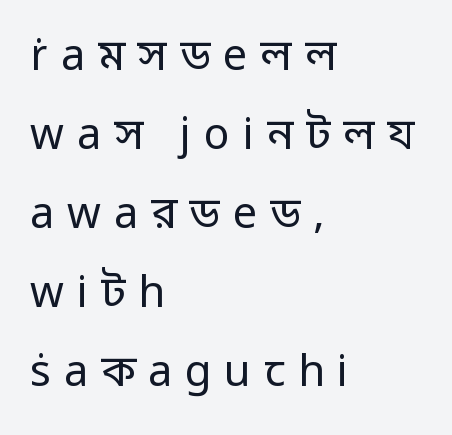
{"serif": "no", "italic": "no", "bold": "no", "weight": "regular", "width": "normal", "stroke_contrast": "low", "x_height": "medium", "monospaced": "no", "underline": "no", "align": "left", "line_spacing_ratio": 1.84, "letter_spacing": "wide", "letter_spacing_em": 0.3, "glyph_px": 43}
